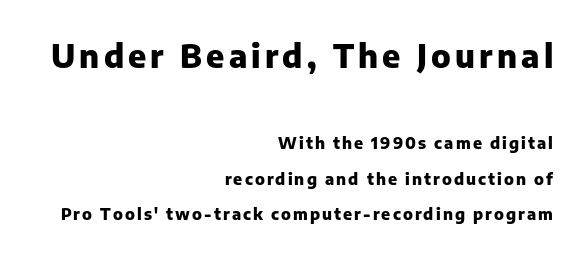
{"serif": "no", "italic": "no", "bold": "yes", "weight": "heavy", "width": "normal", "stroke_contrast": "low", "x_height": "medium", "monospaced": "no", "underline": "no", "align": "right", "line_spacing": "loose", "line_spacing_ratio": 2.23, "larger_block": "first", "size_ratio": 2.0, "glyph_px": 32}
